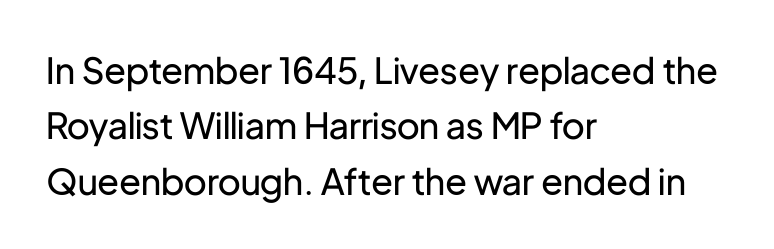
The image shows 36 px regular-weight sans-serif type, upright; set left-aligned, normal line spacing (1.54x), normal letter spacing, not underlined; low stroke contrast and a medium x-height.
